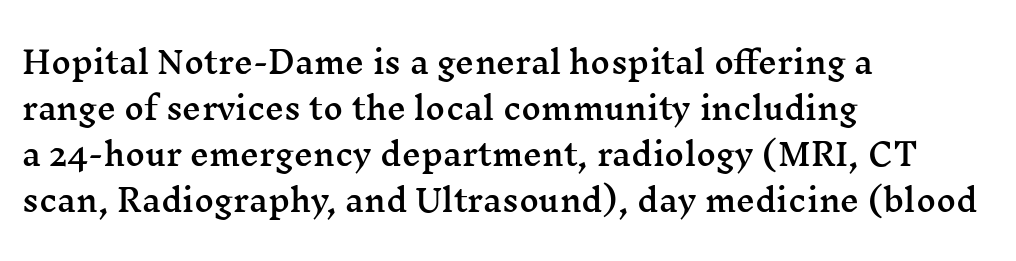
Spacing verdict: proportional, widths tailored to each character. The gaps between neighbouring characters are ordinary and unremarkable. Unlike italic type, these characters show no tilt at all. A student would call this left alignment; a typographer would say flush left, rag right.
